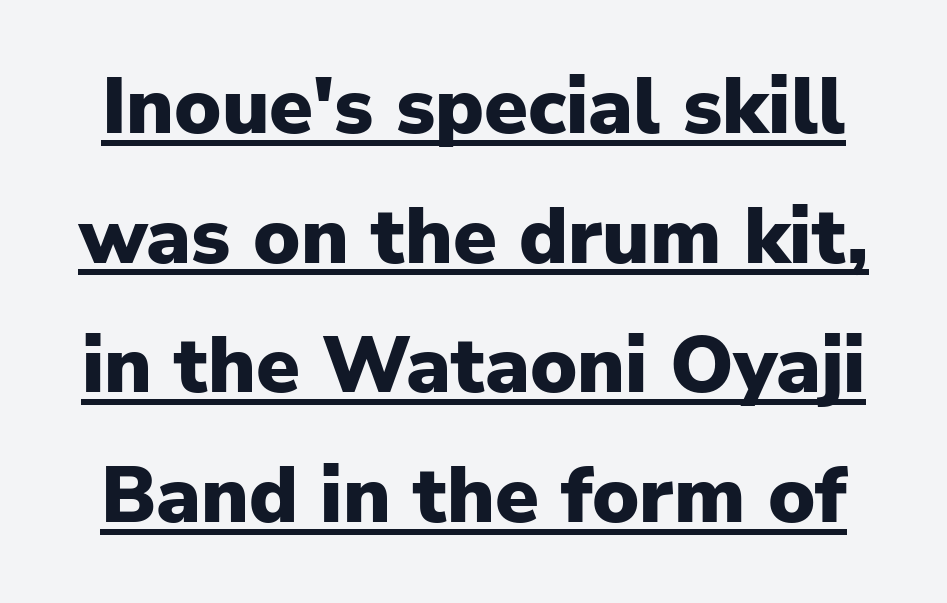
Q: Is the text bold? A: Yes.
Q: Is the text italic (slanted)? A: No, it is upright.
Q: Is the typeface a serif or a sans-serif typeface? A: Sans-serif.
Q: Is the text underlined? A: Yes.
Q: Is the spacing between letters normal or unusually wide? A: Normal.
Q: Is the spacing between lines tight, normal or loose? A: Normal.
Q: Width (condensed, normal, or wide)? A: Normal.
Q: Stroke contrast? A: Low.
Q: x-height? A: Medium.
Q: Monospaced? A: No.
